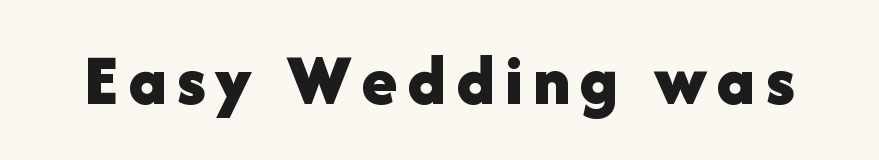
Q: Is the text bold? A: Yes.
Q: Is the text italic (slanted)? A: No, it is upright.
Q: Is the typeface a serif or a sans-serif typeface? A: Sans-serif.
Q: Is the text underlined? A: No.
Q: Width (condensed, normal, or wide)? A: Normal.
Q: Stroke contrast? A: Low.
Q: x-height? A: Medium.
Q: Monospaced? A: No.
